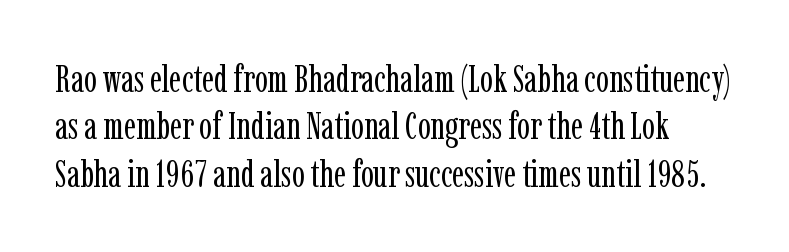
Stroke terminals: seriffed. This is roman type, the default non-slanted kind. This sample uses plain, unmodified letter spacing. The cut favours lightness, reaching ordinary text weight at its darkest. Successive baselines arrive at the customary interval. Think of a printed novel: that variable character pitch is what you see here.
